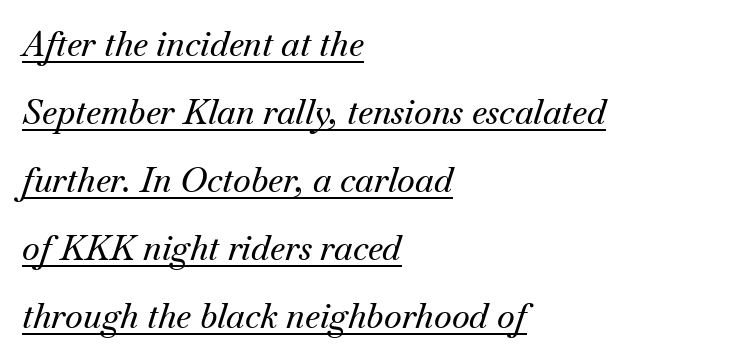
Does the lettering tilt? It does — this is italic. Observe the ordinary spacing: letters are neighbours, not strangers. I'd call this a serif setting — the letters wear small feet. Every row of glyphs begins at an identical x-position on the left.
